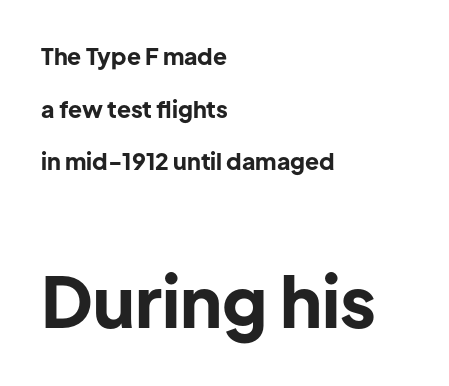
Bigger letters appear in the bottom chunk; the top chunk is reduced. Typesetter's note: full bold, strokes at maximum text heaviness. Between one letter and the next there's only the usual sliver of space. Is there any slant? The stems are plumb. If you drew a ruler down the left edge, every line would touch it. Examine the stroke ends and you'll find no serifs.
